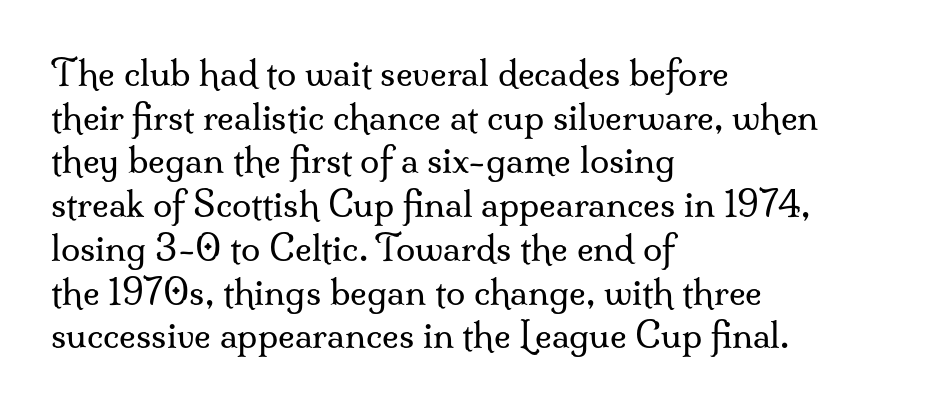
{"serif": "yes", "italic": "no", "bold": "no", "weight": "regular", "width": "normal", "stroke_contrast": "medium", "x_height": "small", "monospaced": "no", "underline": "no", "align": "left", "line_spacing": "normal", "line_spacing_ratio": 1.25, "letter_spacing": "normal", "letter_spacing_em": 0.0, "glyph_px": 35}
